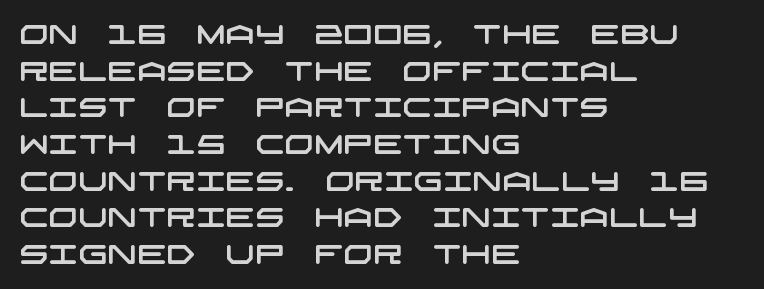
Tracking here is standard; glyphs follow each other at the usual distance. Line spacing here is normal. A bare baseline throughout the passage. Compared with a centered layout, this one pins lines to the left instead.
